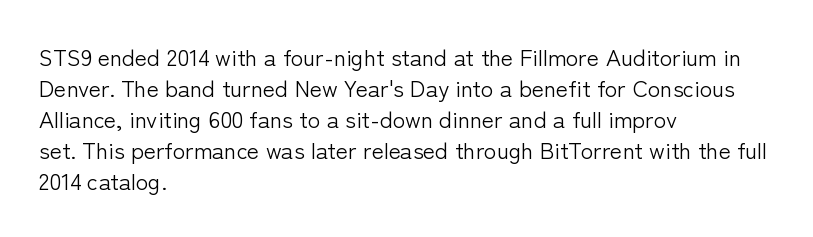
Posture: upright roman. The ragged edge is on the right, which tells us the setting is flush left. Reading down the column, the eye jumps a familiar distance to each next line. The specimen omits any rule beneath the text block's lines. The face looks like a standard text weight, possibly lighter.
